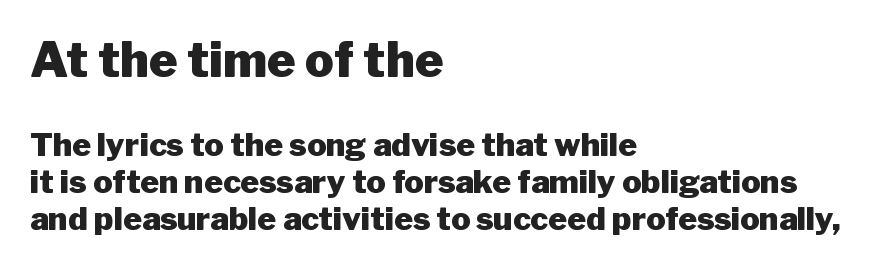
This is roman type, the default non-slanted kind. Just letters on the line, the space beneath them empty. The horizontal fit of the characters is conventional and even. I'd call this a sans setting — the letters go barefoot. The rendering uses natural spacing where letterforms have individual widths.
